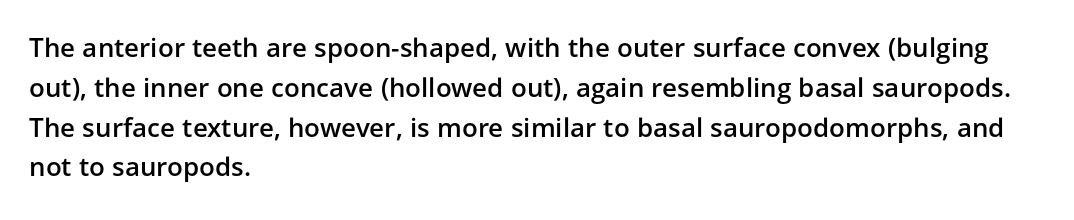
Q: Is the text bold? A: Semi-bold.
Q: Is the text italic (slanted)? A: No, it is upright.
Q: Is the text underlined? A: No.
Q: How is the paragraph aligned? A: Left-aligned.
Q: Is the spacing between letters normal or unusually wide? A: Normal.
Q: Is the spacing between lines tight, normal or loose? A: Normal.
